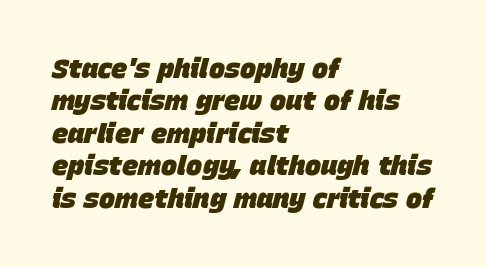
{"italic": "yes", "lean": "right", "slant_degrees": 15, "bold": "yes", "underline": "no", "align": "left", "line_spacing_ratio": 1.2, "letter_spacing": "normal", "letter_spacing_em": 0.0, "glyph_px": 27}
